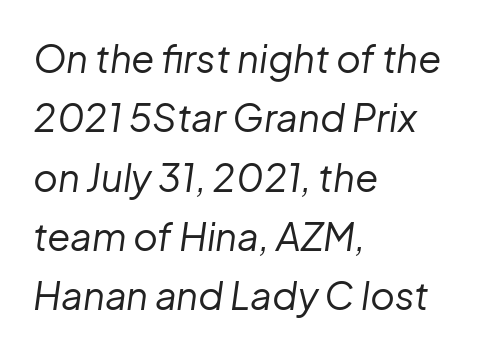
The image shows 38 px regular-weight type, italic (leaning right); set left-aligned, normal line spacing (1.56x), normal letter spacing, not underlined; low stroke contrast and a medium x-height.
